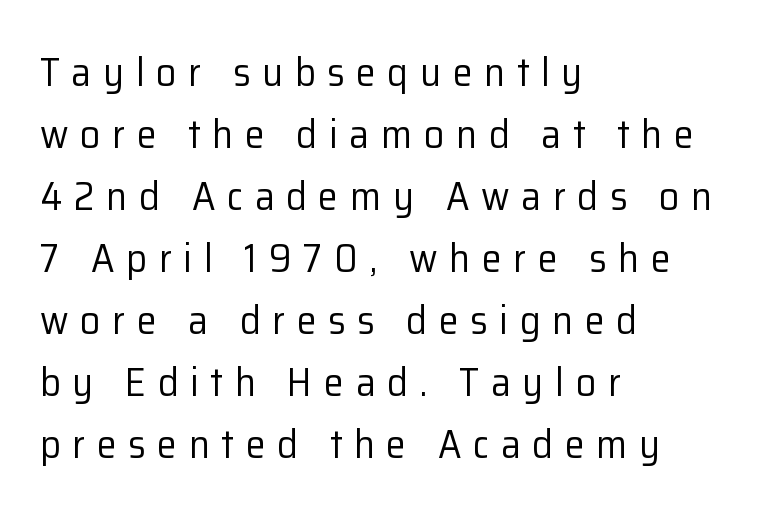
The face used here is rendered with a markedly widened letterfit. The passage shown is not bold in any degree. This rendering employs a face without finishing strokes, i.e., a sans-serif. The font's upright variant was chosen for this text. Casual observation: everything's shoved over to the left. Spacing verdict: proportional, widths tailored to each character.
